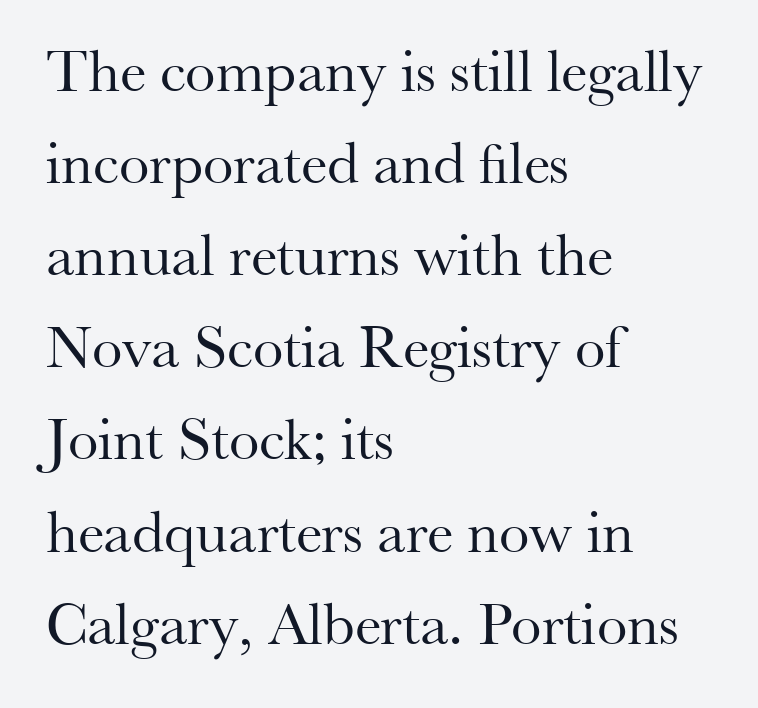
The image shows 61 px regular-weight serif type, upright; set left-aligned, normal line spacing (1.51x), normal letter spacing, not underlined; medium stroke contrast and a small x-height.
